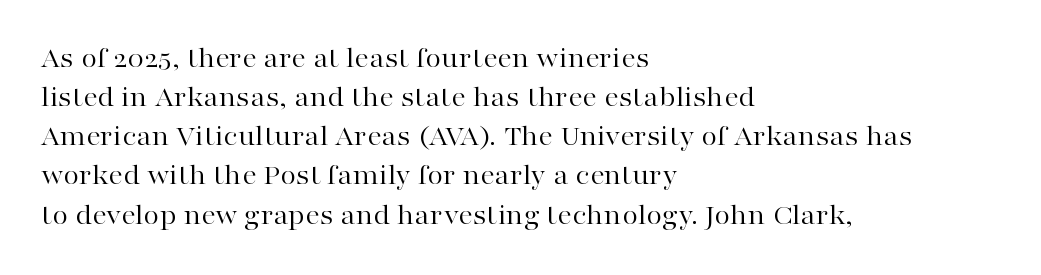
No italicization has been applied; the sample stays upright. The lines sit at an ordinary, default distance from one another. Is the letter spacing exaggerated? No — it looks like the ordinary default. Reading down the block, your eye returns to a fixed left position each line. Check the space under the baseline: it is left empty. The glyphs in this specimen are seriffed.
